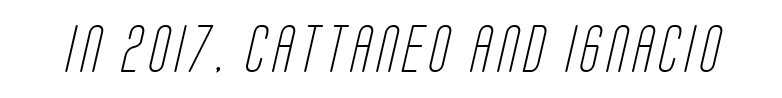
Q: Is the text bold? A: No.
Q: Is the typeface a serif or a sans-serif typeface? A: Sans-serif.
Q: Is the text underlined? A: No.
Q: Width (condensed, normal, or wide)? A: Condensed.
Q: Stroke contrast? A: Low.
Q: x-height? A: Large.
Q: Monospaced? A: No.
